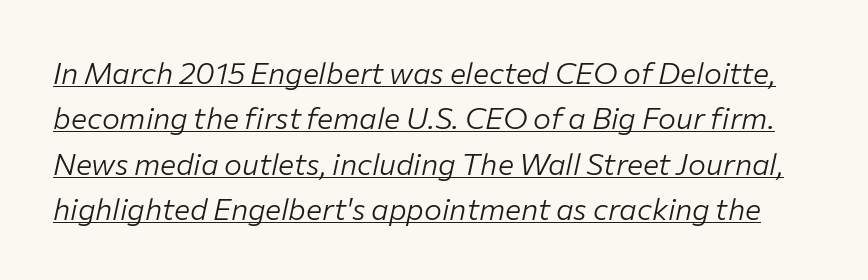
Proportional: the letters do not fall into vertical columns. A typographer would call this underscored text. The lines sit at an ordinary, default distance from one another. The characters are drawn with everyday or finer stroke widths. Words appear dense and cohesive because spacing is normal. Every character sits at an angle, as italics do.
